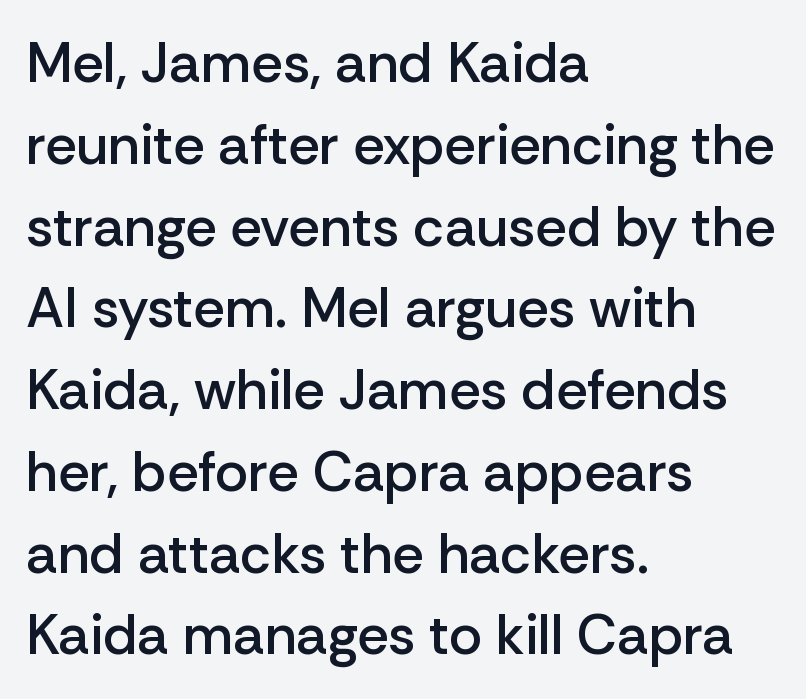
The image shows 56 px semibold sans-serif type, upright; set left-aligned, normal line spacing (1.46x), normal letter spacing, not underlined; low stroke contrast and a medium x-height.
